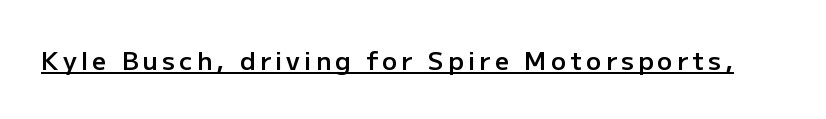
{"italic": "no", "bold": "semi", "underline": "yes", "glyph_px": 25}
